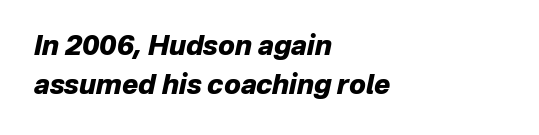
The glyphs are unaccompanied by any horizontal stroke below them. A classic flush-left, rag-right setting is used for this passage. Plenty of ink on the page — the face is bold. The line-height multiplier appears to be the usual default.
